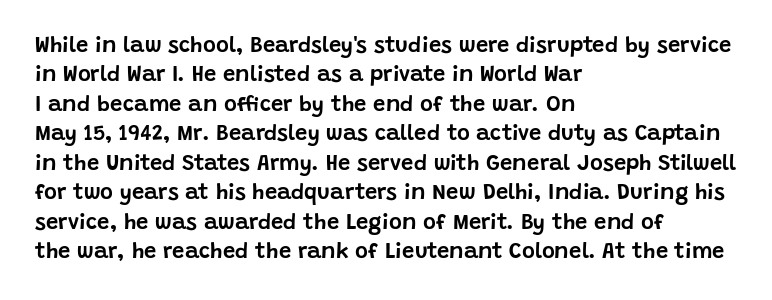
Reading down the block, your eye returns to a fixed left position each line. The type sits square on the baseline with zero lean. The space directly below the letters is spotless. Notice how descenders clear the ascenders below comfortably — that's standard leading. Each word holds together tightly as a unit, with standard inter-letter gaps.
